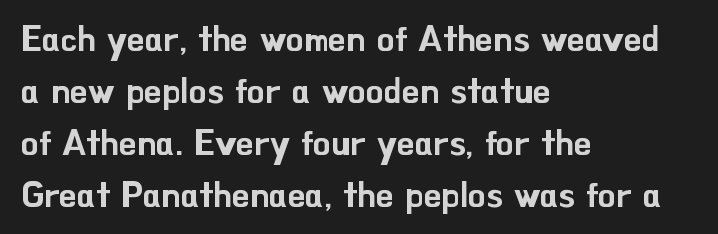
Q: Is the text italic (slanted)? A: No, it is upright.
Q: Is the typeface a serif or a sans-serif typeface? A: Sans-serif.
Q: Is the text underlined? A: No.
Q: How is the paragraph aligned? A: Left-aligned.
Q: Is the spacing between letters normal or unusually wide? A: Normal.
Q: Is the spacing between lines tight, normal or loose? A: Normal.
Q: Width (condensed, normal, or wide)? A: Normal.
Q: Stroke contrast? A: Low.
Q: x-height? A: Small.
Q: Monospaced? A: No.
